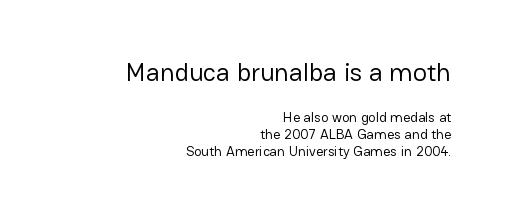
The image shows 26 px text type, upright; set right-aligned, line spacing 1.23x, normal letter spacing, not underlined; the first (top) block is 1.86x larger.
